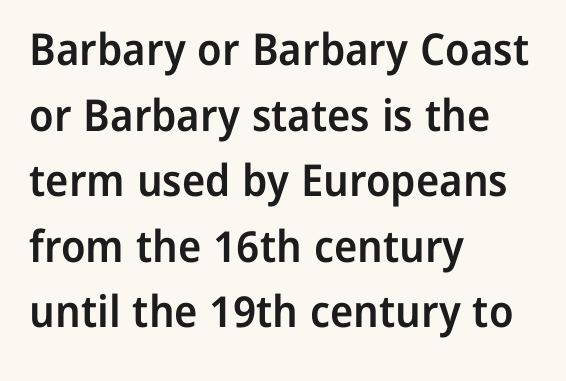
Q: Is the text bold? A: Semi-bold.
Q: Is the text italic (slanted)? A: No, it is upright.
Q: Is the typeface a serif or a sans-serif typeface? A: Sans-serif.
Q: Is the text underlined? A: No.
Q: How is the paragraph aligned? A: Left-aligned.
Q: Is the spacing between letters normal or unusually wide? A: Normal.
Q: Is the spacing between lines tight, normal or loose? A: Normal.
Q: Width (condensed, normal, or wide)? A: Normal.
Q: Stroke contrast? A: Low.
Q: x-height? A: Medium.
Q: Monospaced? A: No.
